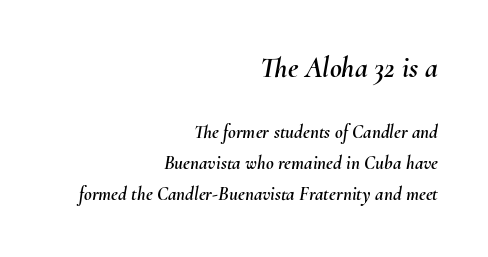
The image shows 29 px text type, italic (leaning right); set right-aligned, normal line spacing (1.63x), normal letter spacing, not underlined; the first (top) block is 1.53x larger; medium stroke contrast and a small x-height.
